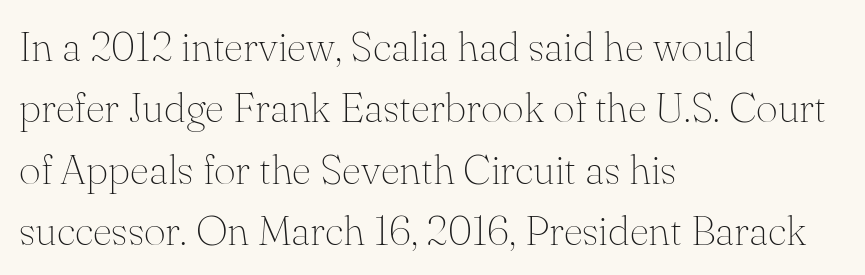
The image shows 42 px thin serif type, upright; set left-aligned, normal line spacing (1.46x), normal letter spacing, not underlined; medium stroke contrast and a small x-height.
